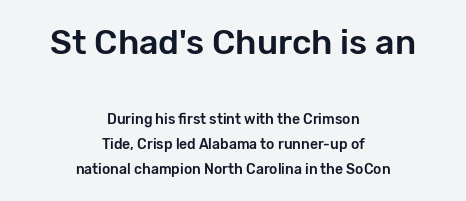
{"serif": "no", "italic": "no", "width": "normal", "stroke_contrast": "low", "x_height": "medium", "monospaced": "no", "underline": "no", "align": "center", "line_spacing_ratio": 1.79, "letter_spacing": "normal", "letter_spacing_em": 0.0, "larger_block": "first", "size_ratio": 2.43, "glyph_px": 34}
